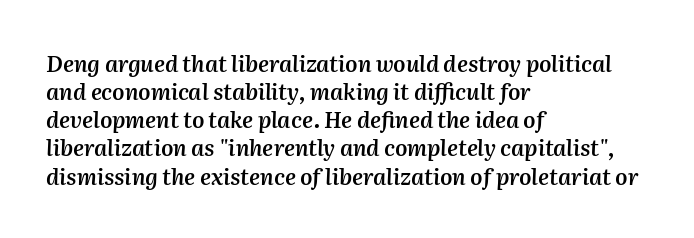
{"italic": "yes", "lean": "right", "slant_degrees": 2, "bold": "semi", "underline": "no", "align": "left", "line_spacing": "normal", "line_spacing_ratio": 1.28, "letter_spacing": "normal", "letter_spacing_em": 0.0, "glyph_px": 22}
